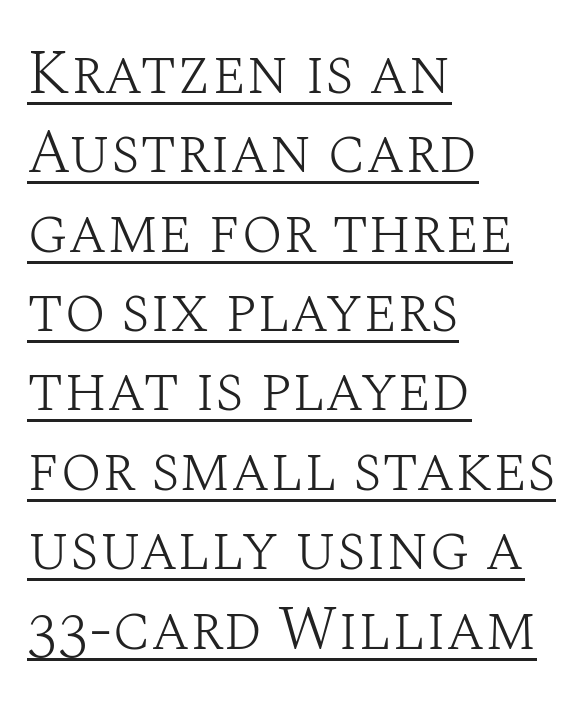
Q: Is the text bold? A: No.
Q: Is the text italic (slanted)? A: No, it is upright.
Q: Is the typeface a serif or a sans-serif typeface? A: Serif.
Q: Is the text underlined? A: Yes.
Q: How is the paragraph aligned? A: Left-aligned.
Q: Is the spacing between letters normal or unusually wide? A: Normal.
Q: Is the spacing between lines tight, normal or loose? A: Normal.
Q: Width (condensed, normal, or wide)? A: Normal.
Q: Stroke contrast? A: Medium.
Q: x-height? A: Large.
Q: Monospaced? A: No.
